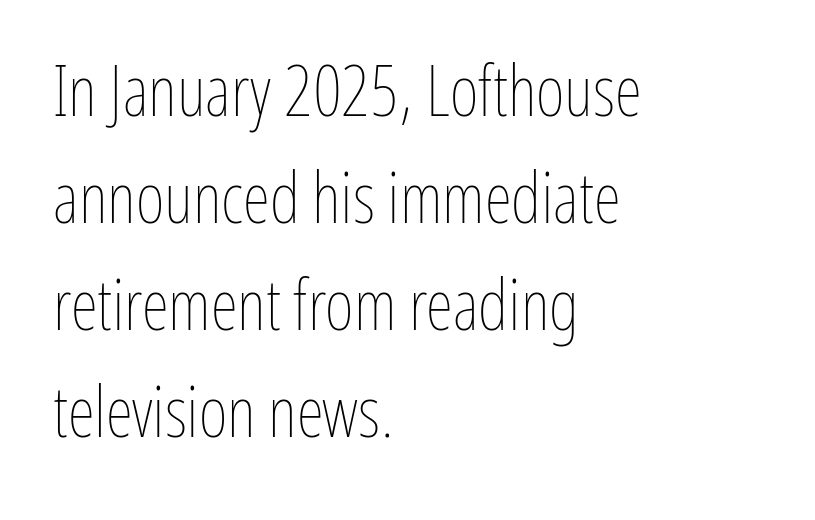
Horizontal alignment here is leftward, the default for most running prose. Words float on clear page, feet unadorned. Summary of vertical rhythm: regular, with standard interline spacing. Quick note: not italic, upright. The tracking reads as untouched default to a designer's eye.
